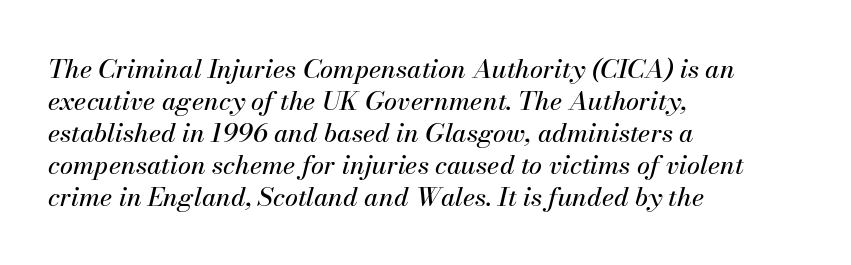
Nobody drew a line under any word here. You can tell it's italic because the verticals aren't actually vertical. In CSS terms this would be text-align: left. How are the letters spaced? Ordinarily, with no added tracking.
